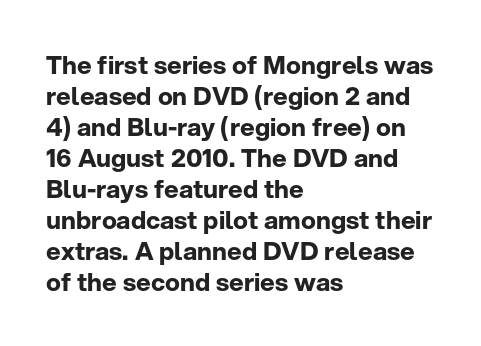
Q: Is the text bold? A: Yes.
Q: Is the text italic (slanted)? A: No, it is upright.
Q: Is the text underlined? A: No.
Q: How is the paragraph aligned? A: Left-aligned.
Q: Is the spacing between letters normal or unusually wide? A: Normal.
